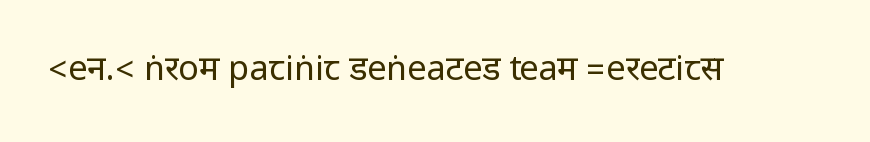
The image shows 34 px regular-weight, condensed sans-serif type, upright; set normal letter spacing, not underlined; low stroke contrast.
